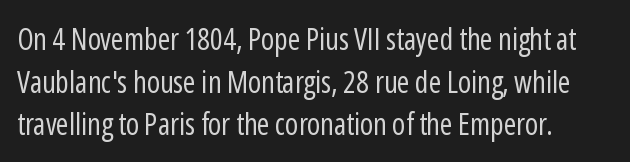
{"serif": "no", "italic": "no", "bold": "no", "weight": "regular", "width": "condensed", "stroke_contrast": "low", "x_height": "medium", "monospaced": "no", "underline": "no", "align": "left", "line_spacing": "normal", "line_spacing_ratio": 1.42, "letter_spacing": "normal", "letter_spacing_em": 0.0, "glyph_px": 30}
